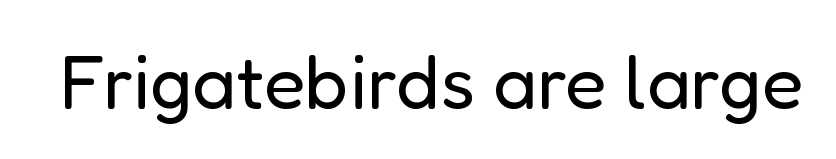
Q: Is the text bold? A: No.
Q: Is the text italic (slanted)? A: No, it is upright.
Q: Is the typeface a serif or a sans-serif typeface? A: Sans-serif.
Q: Is the text underlined? A: No.
Q: Is the spacing between letters normal or unusually wide? A: Normal.
Q: Width (condensed, normal, or wide)? A: Normal.
Q: Stroke contrast? A: Low.
Q: x-height? A: Medium.
Q: Monospaced? A: No.
